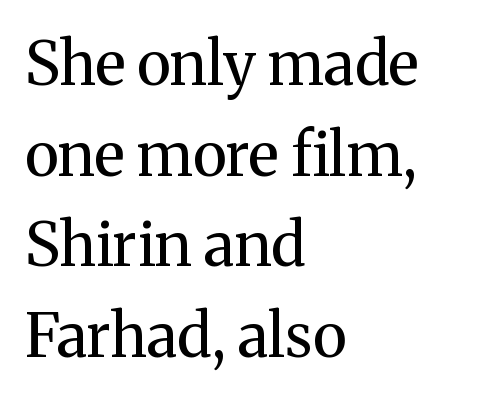
The image shows 60 px regular-weight serif type, upright; set left-aligned, normal line spacing (1.51x), normal letter spacing, not underlined; medium stroke contrast and a medium x-height.
